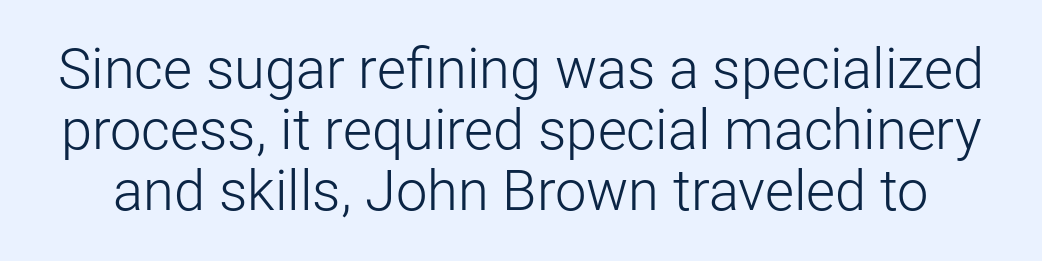
Q: Is the text bold? A: No.
Q: Is the text italic (slanted)? A: No, it is upright.
Q: Is the typeface a serif or a sans-serif typeface? A: Sans-serif.
Q: Is the text underlined? A: No.
Q: Is the spacing between letters normal or unusually wide? A: Normal.
Q: Is the spacing between lines tight, normal or loose? A: Tight.
Q: Width (condensed, normal, or wide)? A: Normal.
Q: Stroke contrast? A: Low.
Q: x-height? A: Medium.
Q: Monospaced? A: No.
